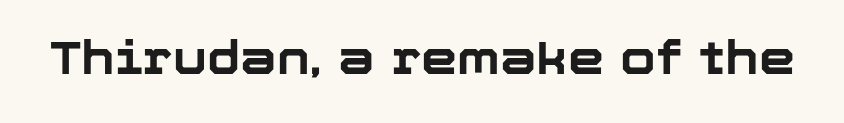
The image shows 46 px bold sans-serif type, upright; set normal letter spacing, not underlined; low stroke contrast and a medium x-height.
